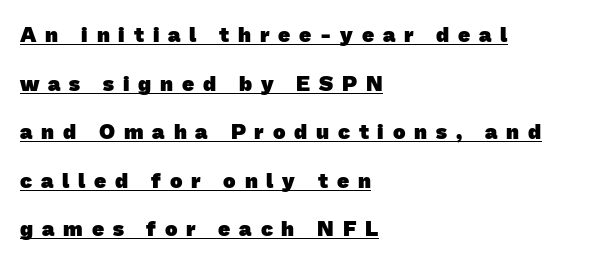
Q: Is the text bold? A: Yes.
Q: Is the text underlined? A: Yes.
Q: How is the paragraph aligned? A: Left-aligned.
Q: Is the spacing between letters normal or unusually wide? A: Unusually wide.
Q: Is the spacing between lines tight, normal or loose? A: Loose.
